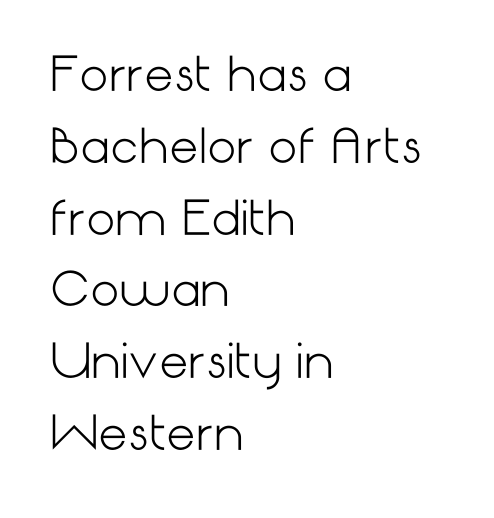
The image shows 46 px light sans-serif type, upright; set left-aligned, normal line spacing (1.56x), normal letter spacing, not underlined; low stroke contrast and a medium x-height.
